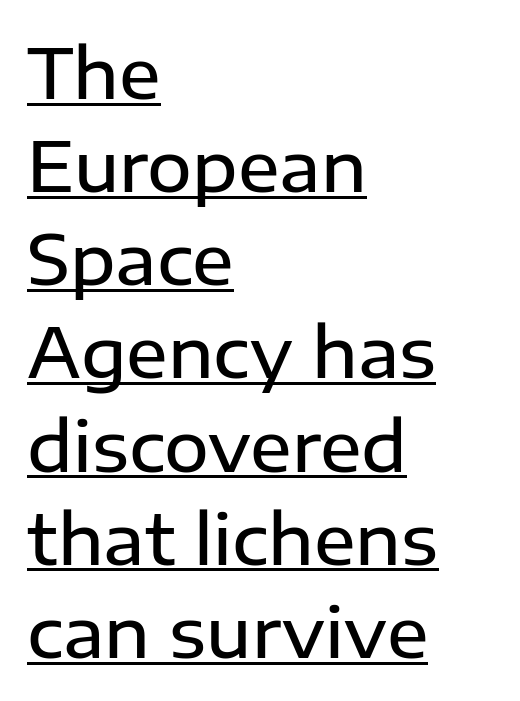
{"serif": "no", "italic": "no", "bold": "semi", "weight": "semibold", "width": "normal", "stroke_contrast": "low", "x_height": "medium", "monospaced": "no", "underline": "yes", "align": "left", "line_spacing": "normal", "line_spacing_ratio": 1.35, "letter_spacing": "normal", "letter_spacing_em": 0.0, "glyph_px": 69}
